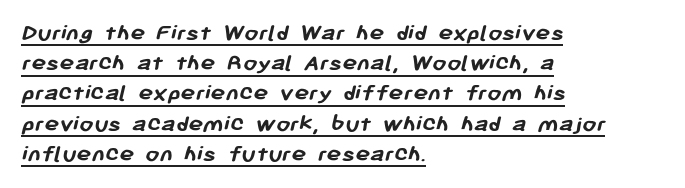
Q: Is the text bold? A: Yes.
Q: Is the text underlined? A: Yes.
Q: How is the paragraph aligned? A: Left-aligned.
Q: Is the spacing between letters normal or unusually wide? A: Normal.
